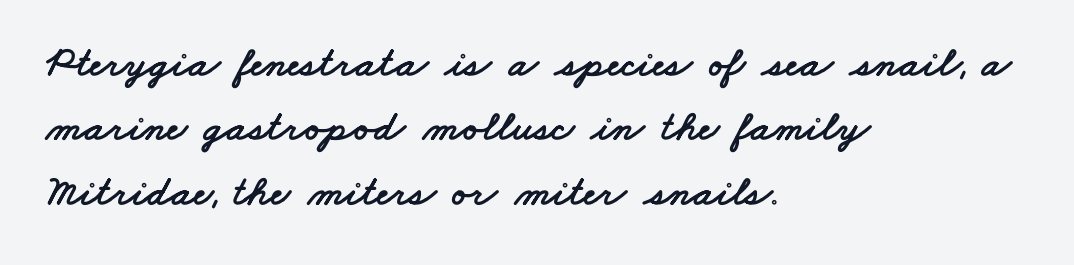
{"serif": "no", "width": "wide", "stroke_contrast": "low", "x_height": "small", "monospaced": "no", "underline": "no", "align": "left", "line_spacing": "normal", "line_spacing_ratio": 1.5, "letter_spacing": "normal", "letter_spacing_em": 0.0, "glyph_px": 43}
